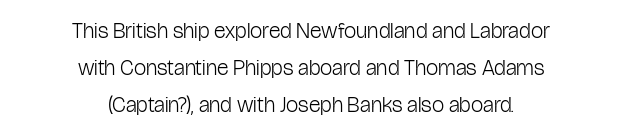
{"italic": "no", "bold": "no", "underline": "no", "align": "center", "line_spacing": "normal", "line_spacing_ratio": 1.68, "letter_spacing": "normal", "letter_spacing_em": 0.0, "glyph_px": 22}
